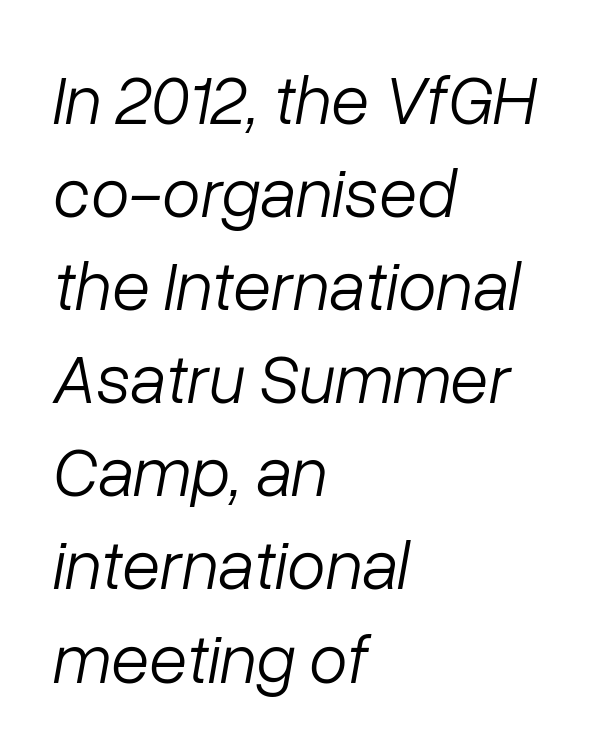
If you drew a ruler down the left edge, every line would touch it. Underline: absent. The passage shown is not bold in any degree. The letterforms sit shoulder to shoulder at normal distance. The passage shown is typed in a proportional face where columns would drift.
